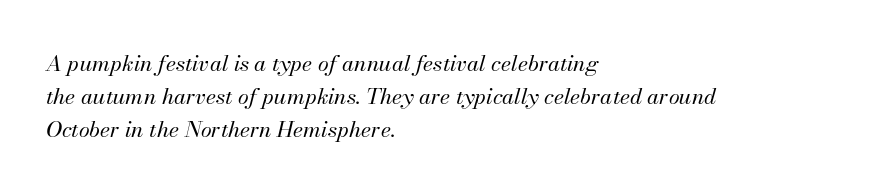
{"italic": "yes", "lean": "right", "slant_degrees": 13, "bold": "no", "underline": "no", "align": "left", "line_spacing": "normal", "line_spacing_ratio": 1.51, "letter_spacing": "normal", "letter_spacing_em": 0.0, "glyph_px": 22}
